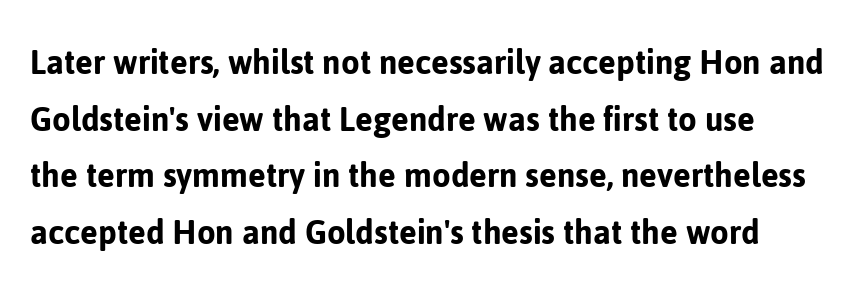
Spacing verdict: proportional, widths tailored to each character. Are there feet on the stems? There aren't — it's a sans. The line texture is even and compact thanks to regular tracking. Upright lettering throughout. Students, observe: this is what conventionally led text looks like. The foot of each line stays bare and open.
